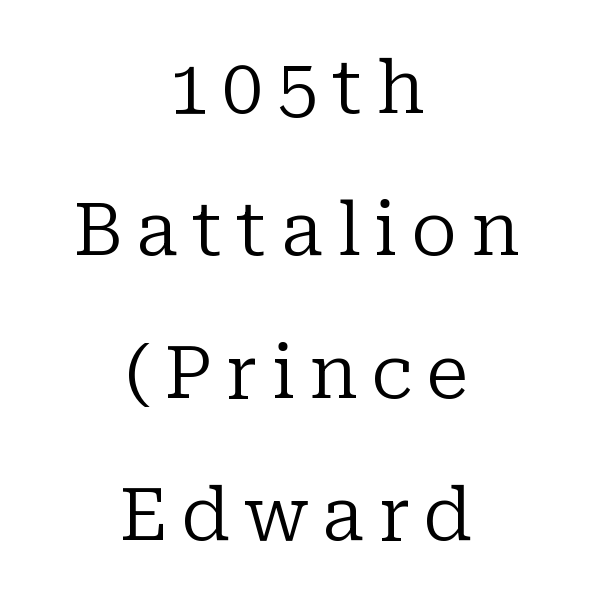
The image shows 73 px regular-weight serif type, upright; set centered, loose line spacing (1.95x), not underlined; low stroke contrast and a medium x-height.
